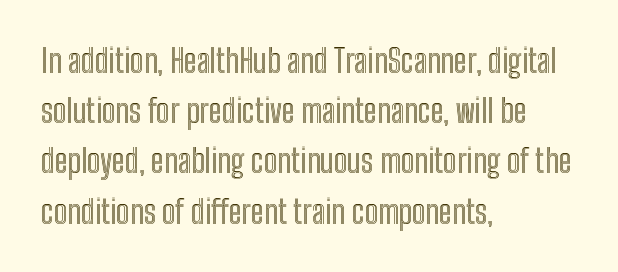
Think of a printed novel: that variable character pitch is what you see here. Each word holds together tightly as a unit, with standard inter-letter gaps. Just letters on the line, the space beneath them empty. A classic flush-left, rag-right setting is used for this passage.
